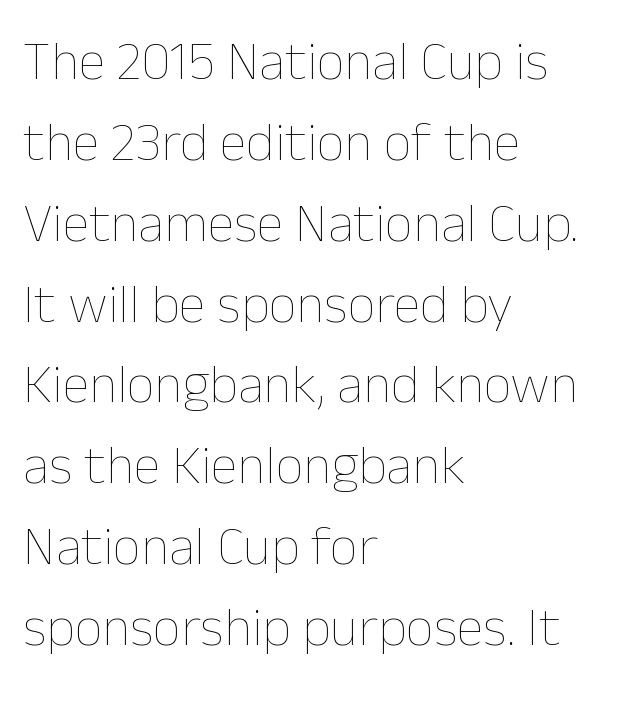
The image shows 55 px thin type, upright; set left-aligned, normal line spacing (1.47x), normal letter spacing, not underlined; low stroke contrast and a medium x-height.
